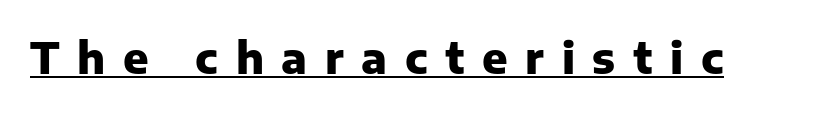
Q: Is the text bold? A: Yes.
Q: Is the text italic (slanted)? A: No, it is upright.
Q: Is the typeface a serif or a sans-serif typeface? A: Sans-serif.
Q: Is the text underlined? A: Yes.
Q: Is the spacing between letters normal or unusually wide? A: Unusually wide.
Q: Width (condensed, normal, or wide)? A: Normal.
Q: Stroke contrast? A: Low.
Q: x-height? A: Medium.
Q: Monospaced? A: No.
